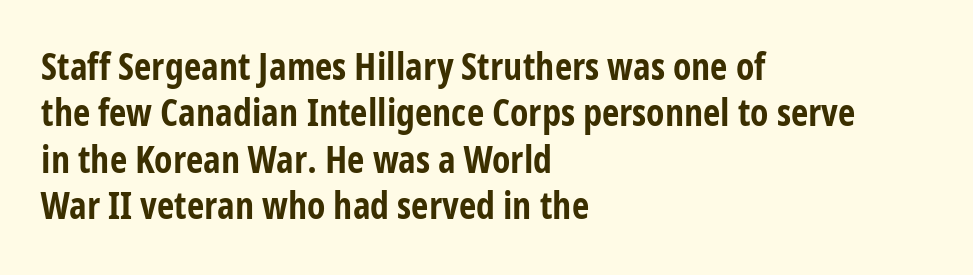
The compositor pushed each line to the left boundary. Beneath every word, the page is bare. What weight is shown? A full bold with thick strokes. The characters display no serif detailing; their extremities are plain. Tall strokes in this sample are plumb rather than angled. Here the designer chose a conventional face with non-uniform glyph widths.
